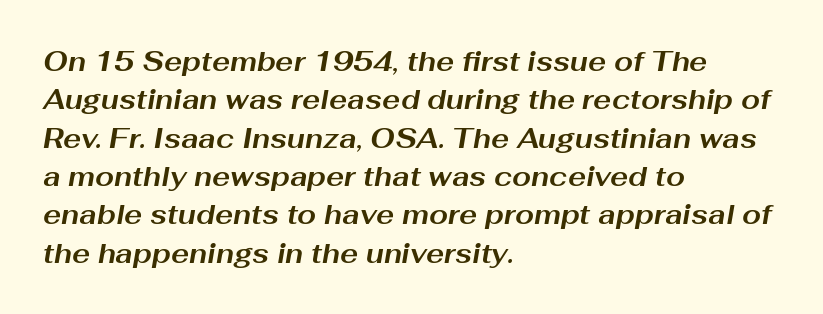
The image shows 27 px bold type, italic (leaning right); set left-aligned, normal line spacing (1.42x), normal letter spacing, not underlined.
